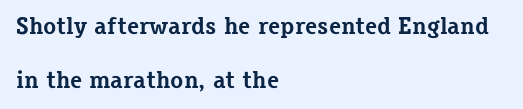
Q: Is the text bold? A: Yes.
Q: Is the text italic (slanted)? A: No, it is upright.
Q: Is the text underlined? A: No.
Q: How is the paragraph aligned? A: Left-aligned.
Q: Is the spacing between letters normal or unusually wide? A: Normal.
Q: Is the spacing between lines tight, normal or loose? A: Loose.
